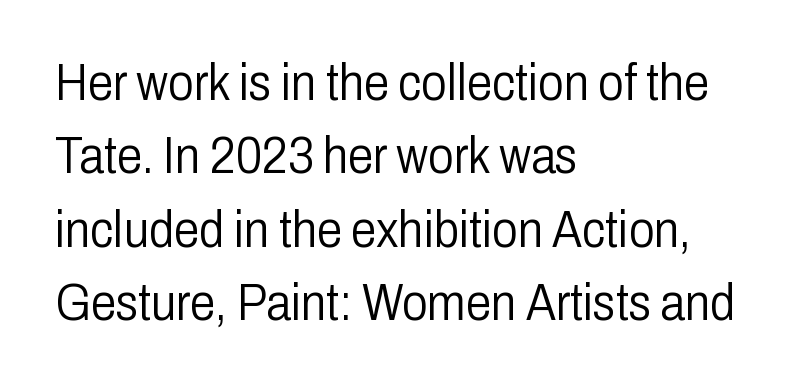
Q: Is the text bold? A: No.
Q: Is the text italic (slanted)? A: No, it is upright.
Q: Is the typeface a serif or a sans-serif typeface? A: Sans-serif.
Q: Is the text underlined? A: No.
Q: How is the paragraph aligned? A: Left-aligned.
Q: Is the spacing between letters normal or unusually wide? A: Normal.
Q: Is the spacing between lines tight, normal or loose? A: Normal.
Q: Width (condensed, normal, or wide)? A: Condensed.
Q: Stroke contrast? A: Low.
Q: x-height? A: Medium.
Q: Monospaced? A: No.
